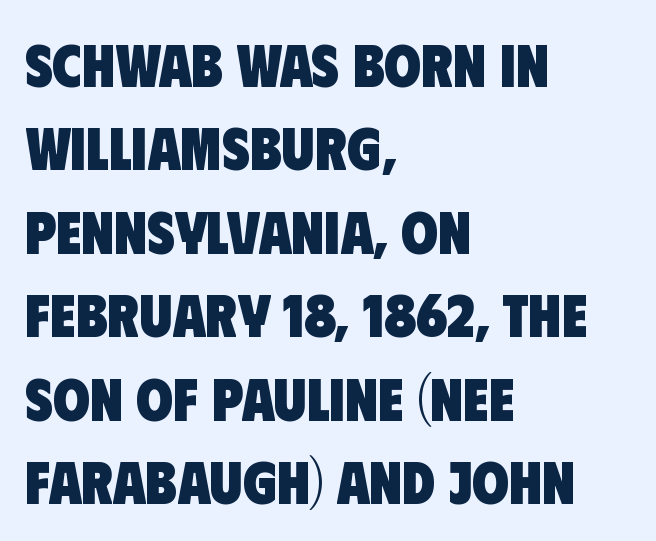
The image shows 60 px heavy, condensed sans-serif type; set left-aligned, normal line spacing (1.39x), normal letter spacing, not underlined; low stroke contrast and a large x-height.
